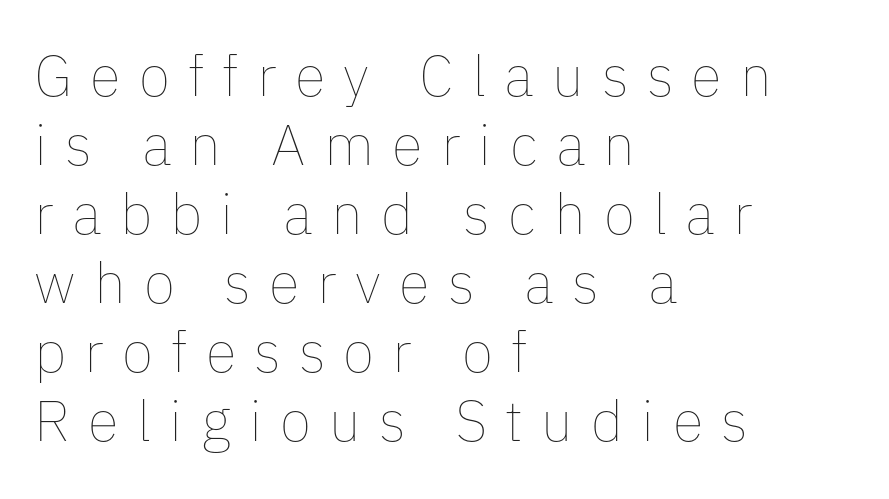
The image shows 57 px thin type, upright; set left-aligned, line spacing 1.21x, unusually wide letter spacing (+0.32 em), not underlined; low stroke contrast and a medium x-height.
